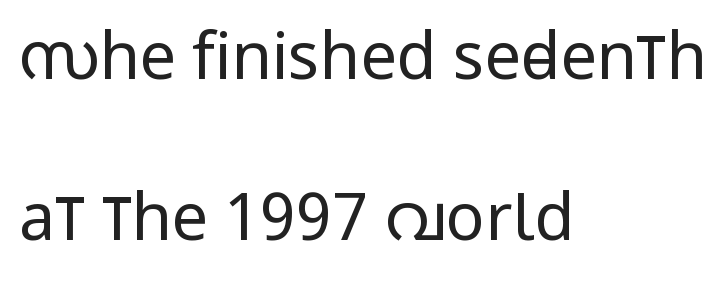
Q: Is the text bold? A: No.
Q: Is the text italic (slanted)? A: No, it is upright.
Q: Is the typeface a serif or a sans-serif typeface? A: Sans-serif.
Q: Is the text underlined? A: No.
Q: How is the paragraph aligned? A: Left-aligned.
Q: Is the spacing between letters normal or unusually wide? A: Normal.
Q: Is the spacing between lines tight, normal or loose? A: Loose.
Q: Width (condensed, normal, or wide)? A: Condensed.
Q: Stroke contrast? A: Low.
Q: x-height? A: Large.
Q: Monospaced? A: No.
